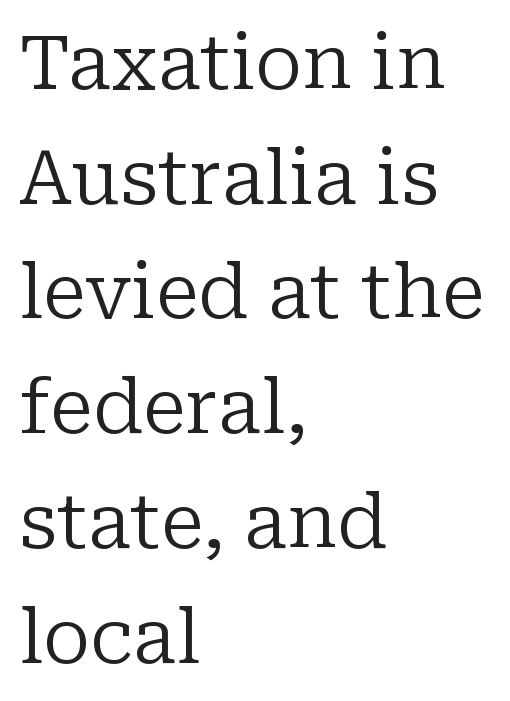
The image shows 75 px regular-weight serif type, upright; set left-aligned, normal line spacing (1.53x), normal letter spacing, not underlined; low stroke contrast and a medium x-height.
